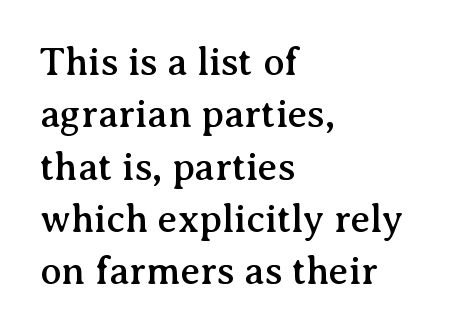
A typesetter would call this leading conventional body-copy spacing. Varying glyph widths throughout — classic text-font behaviour. Do the letters lean? They stand straight. In terms of letterspacing, this is plain default setting. Line beginnings align vertically; line endings do not.
